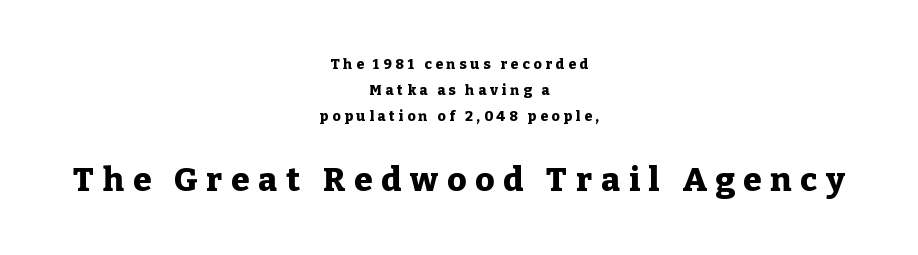
The image shows 33 px heavy serif type, upright; set centered, line spacing 1.87x, unusually wide letter spacing (+0.27 em), not underlined; the second (bottom) block is 2.36x larger; low stroke contrast and a medium x-height.
